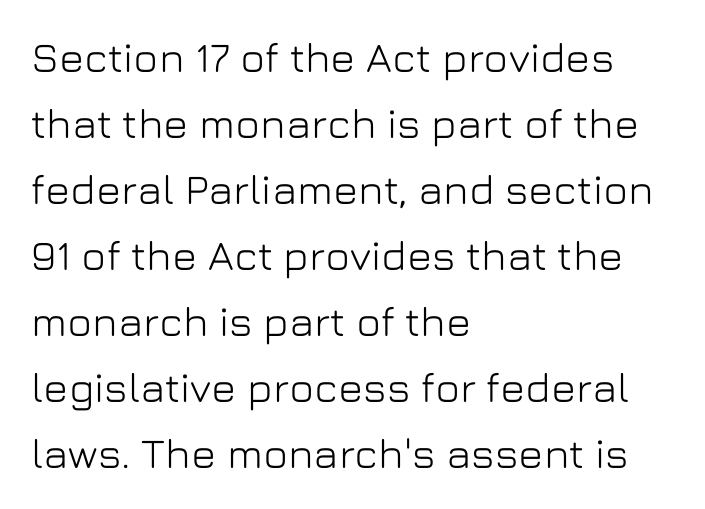
Q: Is the text italic (slanted)? A: No, it is upright.
Q: Is the typeface a serif or a sans-serif typeface? A: Sans-serif.
Q: Is the text underlined? A: No.
Q: How is the paragraph aligned? A: Left-aligned.
Q: Is the spacing between letters normal or unusually wide? A: Normal.
Q: Is the spacing between lines tight, normal or loose? A: Normal.
Q: Width (condensed, normal, or wide)? A: Normal.
Q: Stroke contrast? A: Low.
Q: x-height? A: Medium.
Q: Monospaced? A: No.
